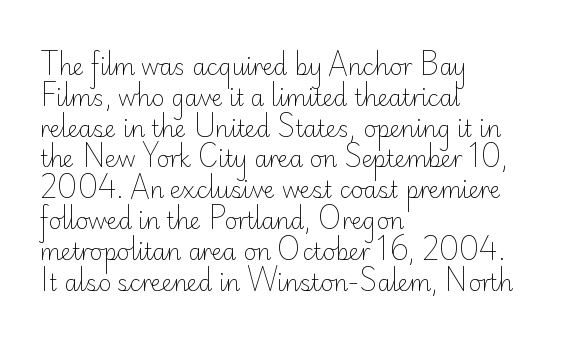
Q: Is the text bold? A: No.
Q: Is the text italic (slanted)? A: No, it is upright.
Q: Is the text underlined? A: No.
Q: How is the paragraph aligned? A: Left-aligned.
Q: Is the spacing between letters normal or unusually wide? A: Normal.
Q: Is the spacing between lines tight, normal or loose? A: Normal.
